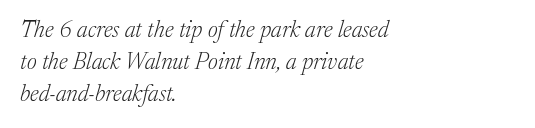
Emphasis-style slanted type is in use. Vertical spacing — default. The characters are drawn with everyday or finer stroke widths. Glyph-to-glyph distance matches everyday printed text. Has an underline been added? It has not.
